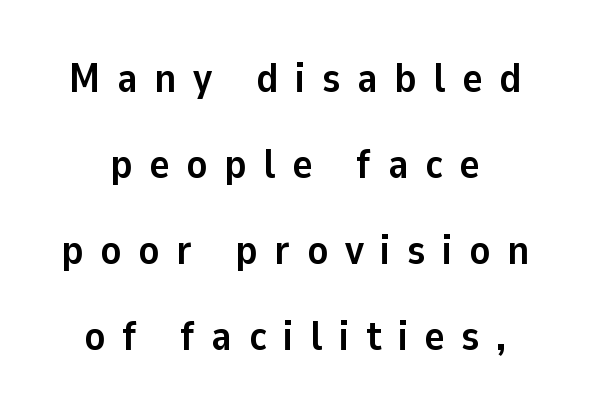
You can tell it's not italic because the verticals are truly vertical. Is this a sans? Yes — the strokes have no serifs. Note the varied advance widths — an 'i' is clearly narrower than an 'm'. Successive baselines arrive slowly, with a big drop between each. Caption: bold face, heavy strokes.
